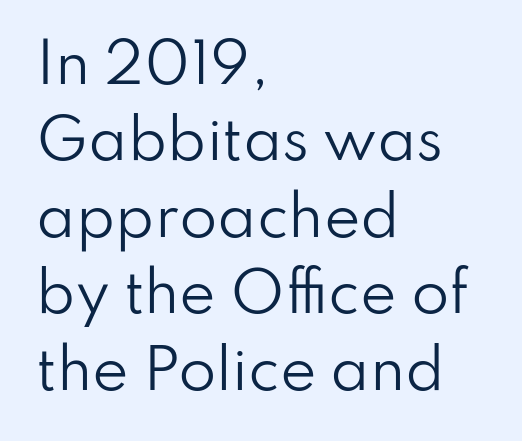
Q: Is the text bold? A: No.
Q: Is the text italic (slanted)? A: No, it is upright.
Q: Is the typeface a serif or a sans-serif typeface? A: Sans-serif.
Q: Is the text underlined? A: No.
Q: How is the paragraph aligned? A: Left-aligned.
Q: Is the spacing between letters normal or unusually wide? A: Normal.
Q: Is the spacing between lines tight, normal or loose? A: Normal.
Q: Width (condensed, normal, or wide)? A: Normal.
Q: Stroke contrast? A: Low.
Q: x-height? A: Small.
Q: Monospaced? A: No.
